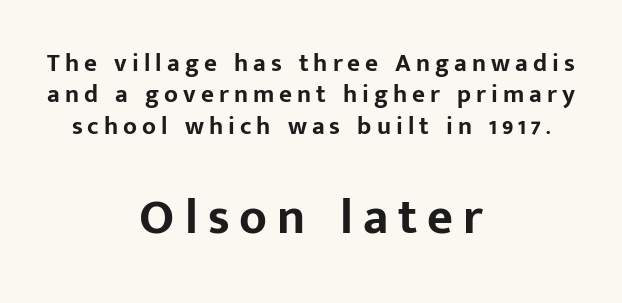
Style check: upright. The setting favours the middle, as headings and verse often do. Is this a fixed-width face? No — the glyphs have proportional, varying widths. Has an underline been added? It has not.
